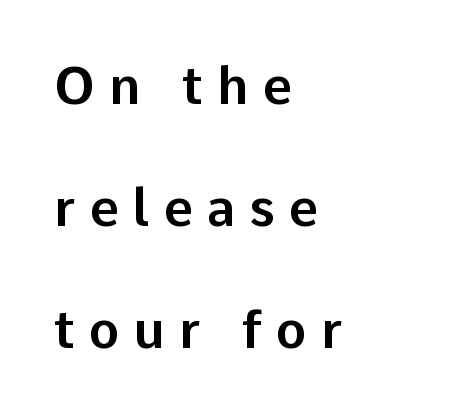
The image shows 52 px sans-serif type, upright; set left-aligned, loose line spacing (2.35x), unusually wide letter spacing (+0.26 em), not underlined; low stroke contrast and a medium x-height.
